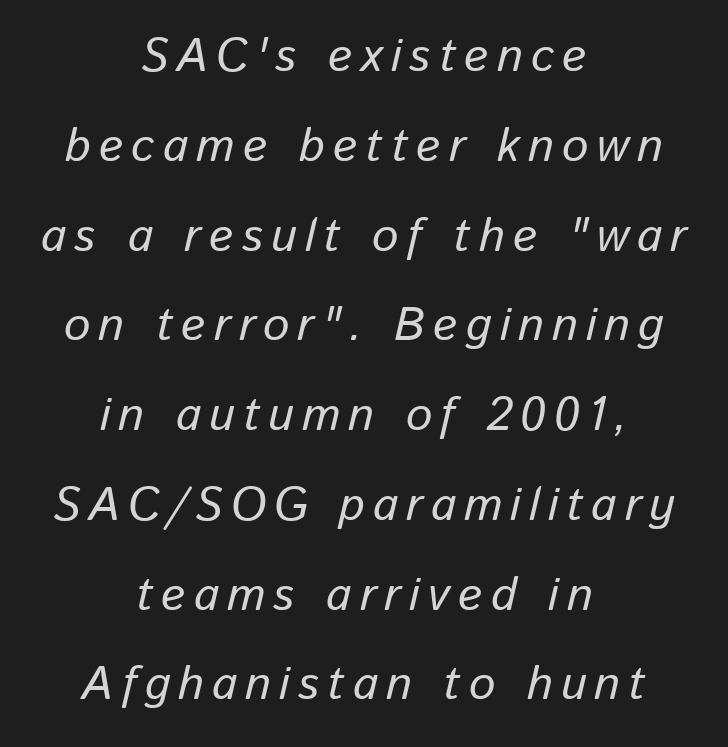
Q: Is the text italic (slanted)? A: Yes, it leans right by about 13 degrees.
Q: Is the text underlined? A: No.
Q: How is the paragraph aligned? A: Centered.
Q: Is the spacing between lines tight, normal or loose? A: Loose.
Q: Width (condensed, normal, or wide)? A: Normal.
Q: Stroke contrast? A: Low.
Q: x-height? A: Medium.
Q: Monospaced? A: No.
